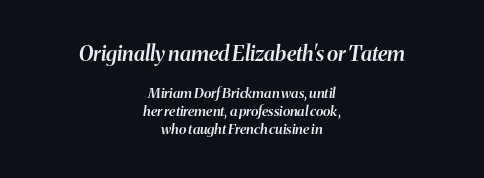
{"italic": "yes", "lean": "right", "slant_degrees": 8, "bold": "semi", "underline": "no", "align": "center", "line_spacing": "normal", "line_spacing_ratio": 1.28, "letter_spacing": "normal", "letter_spacing_em": 0.0, "larger_block": "first", "size_ratio": 1.5, "glyph_px": 21}
